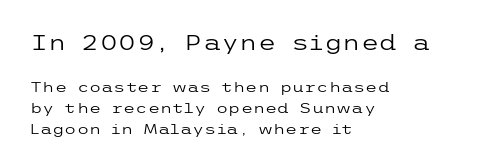
The image shows 21 px text type, upright; set left-aligned, normal line spacing (1.51x), normal letter spacing, not underlined; the first (top) block is 1.5x larger.
